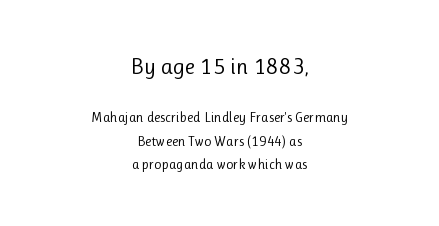
The image shows 23 px text type, upright; set centered, normal line spacing (1.68x), normal letter spacing, not underlined; the first (top) block is 1.64x larger.
